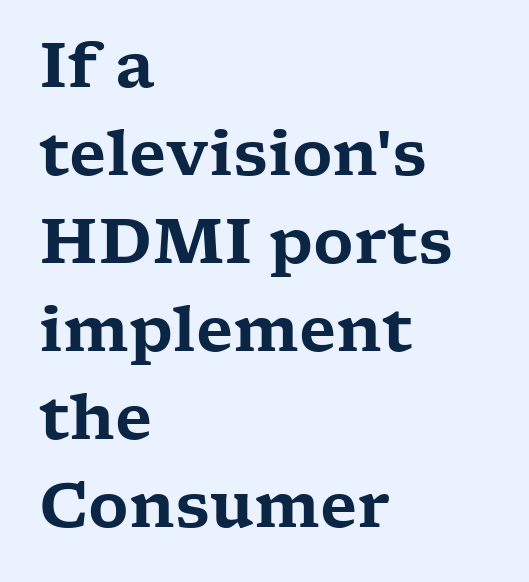
Q: Is the text italic (slanted)? A: No, it is upright.
Q: Is the typeface a serif or a sans-serif typeface? A: Serif.
Q: Is the text underlined? A: No.
Q: How is the paragraph aligned? A: Left-aligned.
Q: Is the spacing between letters normal or unusually wide? A: Normal.
Q: Is the spacing between lines tight, normal or loose? A: Normal.
Q: Width (condensed, normal, or wide)? A: Wide.
Q: Stroke contrast? A: Low.
Q: x-height? A: Medium.
Q: Monospaced? A: No.
